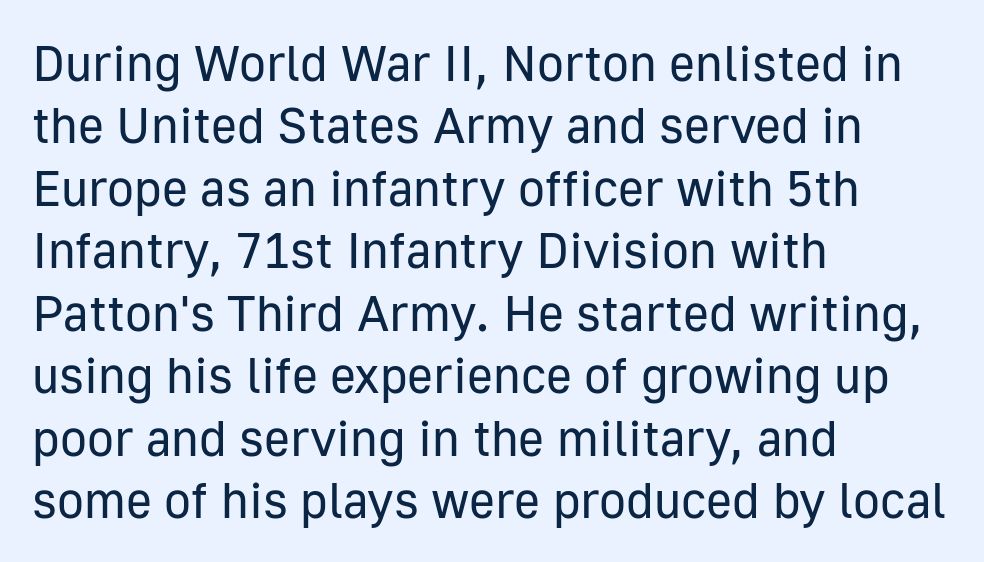
Q: Is the text bold? A: No.
Q: Is the text italic (slanted)? A: No, it is upright.
Q: Is the typeface a serif or a sans-serif typeface? A: Sans-serif.
Q: Is the text underlined? A: No.
Q: How is the paragraph aligned? A: Left-aligned.
Q: Is the spacing between letters normal or unusually wide? A: Normal.
Q: Is the spacing between lines tight, normal or loose? A: Normal.
Q: Width (condensed, normal, or wide)? A: Normal.
Q: Stroke contrast? A: Low.
Q: x-height? A: Medium.
Q: Monospaced? A: No.
